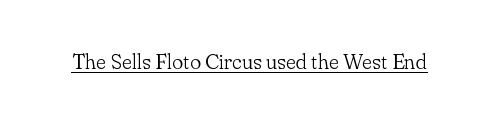
Q: Is the text bold? A: No.
Q: Is the text italic (slanted)? A: No, it is upright.
Q: Is the text underlined? A: Yes.
Q: Is the spacing between letters normal or unusually wide? A: Normal.
